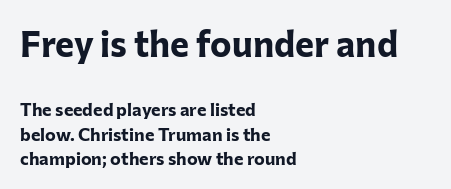
Check the space under the baseline: it is left empty. Every character sits straight up, as roman type does. Of the two passages, the one on top uses the larger point size. Compared with a centered layout, this one pins lines to the left instead. No extra tracking has been applied to these lines.
